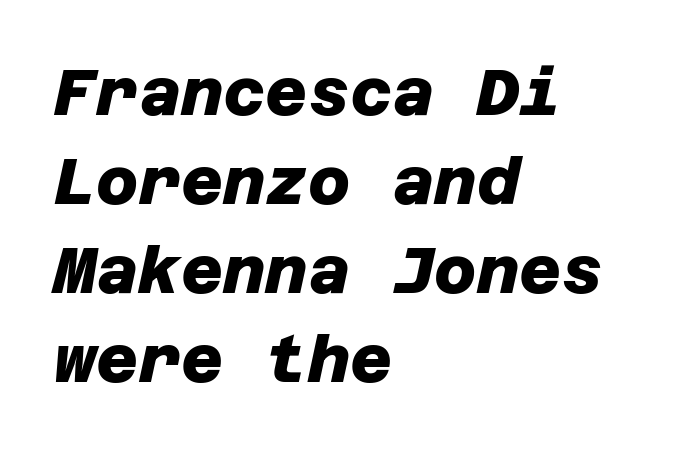
The face used here has the dense, thick strokes of a bold. Letters rest on an invisible, unmarked baseline. Vertical spacing — default. The letters carry no serifs — their stems end cleanly without finishing strokes. Reading down the block, your eye returns to a fixed left position each line.
